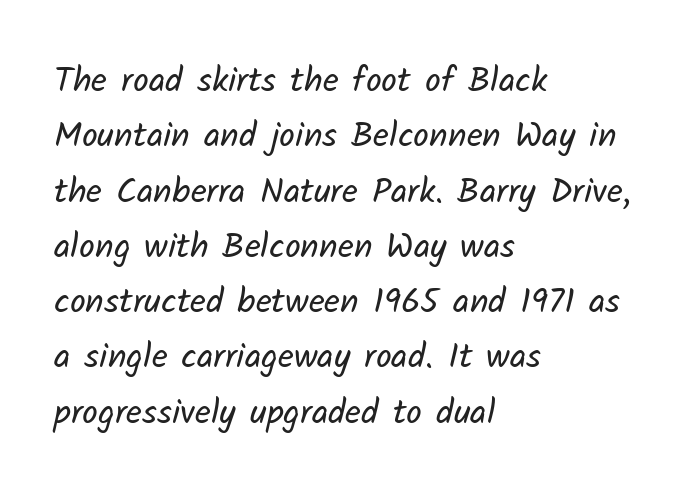
Q: Is the text bold? A: No.
Q: Is the typeface a serif or a sans-serif typeface? A: Sans-serif.
Q: Is the text underlined? A: No.
Q: How is the paragraph aligned? A: Left-aligned.
Q: Is the spacing between letters normal or unusually wide? A: Normal.
Q: Is the spacing between lines tight, normal or loose? A: Normal.
Q: Width (condensed, normal, or wide)? A: Normal.
Q: Stroke contrast? A: Low.
Q: x-height? A: Medium.
Q: Monospaced? A: No.
